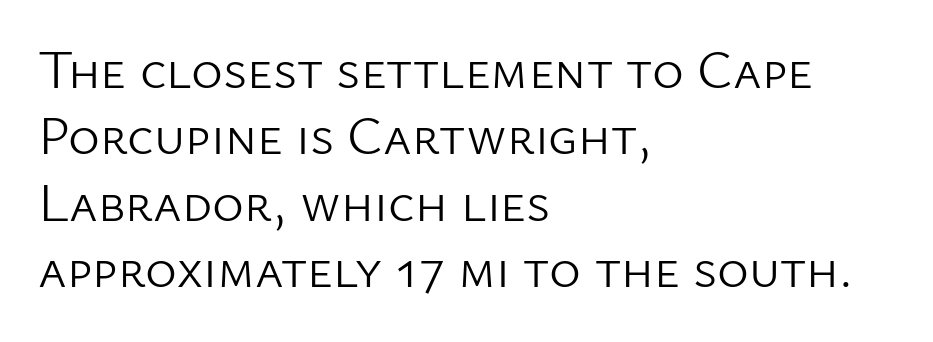
Q: Is the text bold? A: No.
Q: Is the text italic (slanted)? A: No, it is upright.
Q: Is the typeface a serif or a sans-serif typeface? A: Sans-serif.
Q: Is the text underlined? A: No.
Q: How is the paragraph aligned? A: Left-aligned.
Q: Is the spacing between letters normal or unusually wide? A: Normal.
Q: Width (condensed, normal, or wide)? A: Normal.
Q: Stroke contrast? A: Low.
Q: x-height? A: Medium.
Q: Monospaced? A: No.
